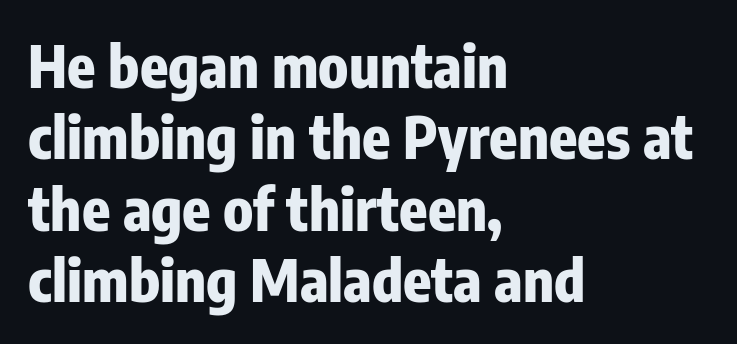
{"serif": "no", "italic": "no", "bold": "yes", "weight": "heavy", "width": "condensed", "stroke_contrast": "low", "x_height": "medium", "monospaced": "no", "underline": "no", "align": "left", "line_spacing_ratio": 1.23, "letter_spacing": "normal", "letter_spacing_em": 0.0, "glyph_px": 58}
